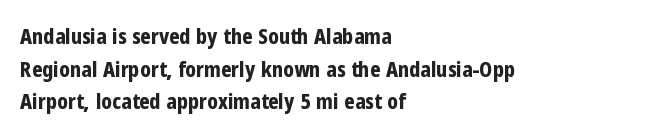
Q: Is the text bold? A: Yes.
Q: Is the text italic (slanted)? A: No, it is upright.
Q: Is the text underlined? A: No.
Q: How is the paragraph aligned? A: Left-aligned.
Q: Is the spacing between letters normal or unusually wide? A: Normal.
Q: Is the spacing between lines tight, normal or loose? A: Normal.
